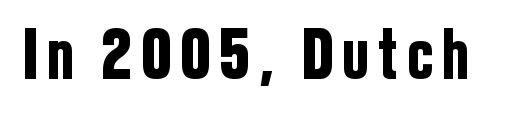
{"serif": "no", "italic": "no", "width": "condensed", "stroke_contrast": "low", "x_height": "medium", "monospaced": "no", "underline": "no", "glyph_px": 73}
